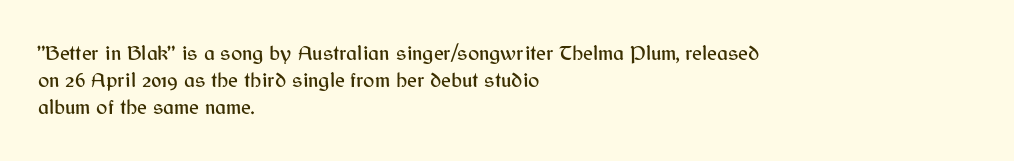
No word sits above an underline. Rendered with straight, roman letterforms. A typesetter would call this leading conventional body-copy spacing. Nothing unusual about the tracking: characters are spaced as the font intends. Line starts are locked; line ends wander.
